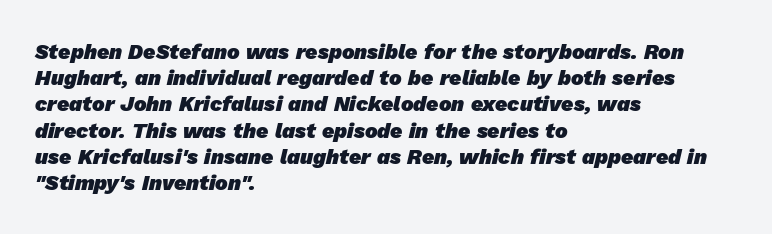
Q: Is the text bold? A: Yes.
Q: Is the text underlined? A: No.
Q: How is the paragraph aligned? A: Left-aligned.
Q: Is the spacing between letters normal or unusually wide? A: Normal.
Q: Is the spacing between lines tight, normal or loose? A: Normal.
